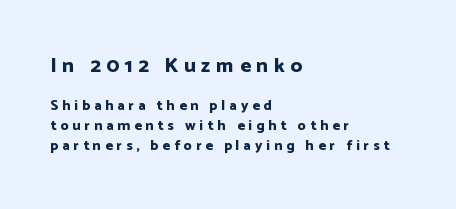
Q: Is the text bold? A: Yes.
Q: Is the text italic (slanted)? A: No, it is upright.
Q: Is the text underlined? A: No.
Q: How is the paragraph aligned? A: Left-aligned.
Q: Is the spacing between letters normal or unusually wide? A: Unusually wide.
Q: Is the spacing between lines tight, normal or loose? A: Normal.
Q: Which block of text is set in a larger size, the first (top) or the second (bottom)? A: The first (top) one.
